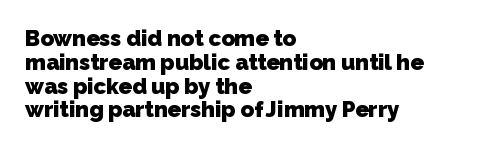
The image shows 22 px bold type; set left-aligned, tight line spacing (1.08x), normal letter spacing, not underlined.
